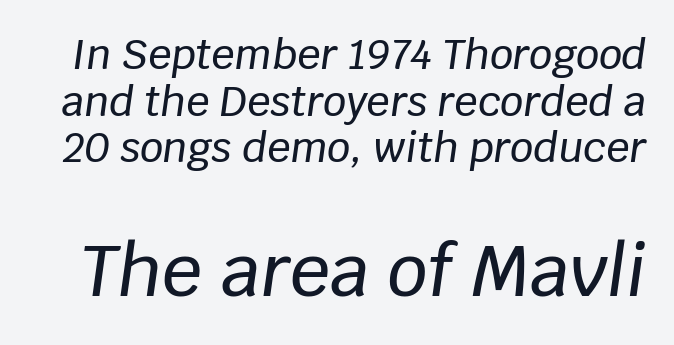
Q: Is the text italic (slanted)? A: Yes, it leans right by about 8 degrees.
Q: Is the text underlined? A: No.
Q: Is the spacing between letters normal or unusually wide? A: Normal.
Q: Is the spacing between lines tight, normal or loose? A: Tight.
Q: Which block of text is set in a larger size, the first (top) or the second (bottom)? A: The second (bottom) one.
Q: Width (condensed, normal, or wide)? A: Normal.
Q: Stroke contrast? A: Low.
Q: x-height? A: Large.
Q: Monospaced? A: No.
